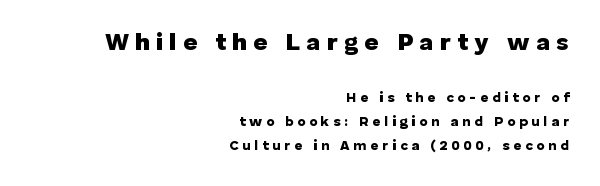
{"italic": "no", "bold": "yes", "underline": "no", "align": "right", "line_spacing_ratio": 1.71, "letter_spacing": "wide", "letter_spacing_em": 0.26, "larger_block": "first", "size_ratio": 1.71, "glyph_px": 24}
